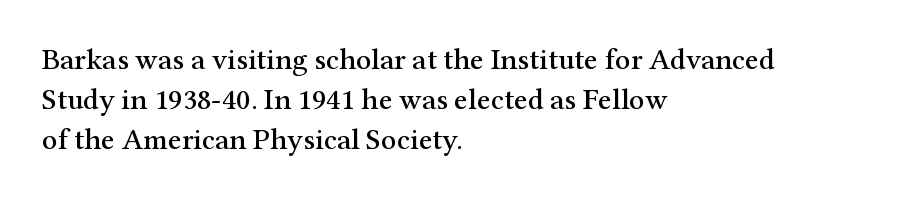
The foot of each line stays bare and open. Layout note: lines flush left. Notice how the stems are strictly vertical — no italics here. Words appear dense and cohesive because spacing is normal. Font category for this specimen: serif. A typesetter would call this proportional, since set widths differ per character.
